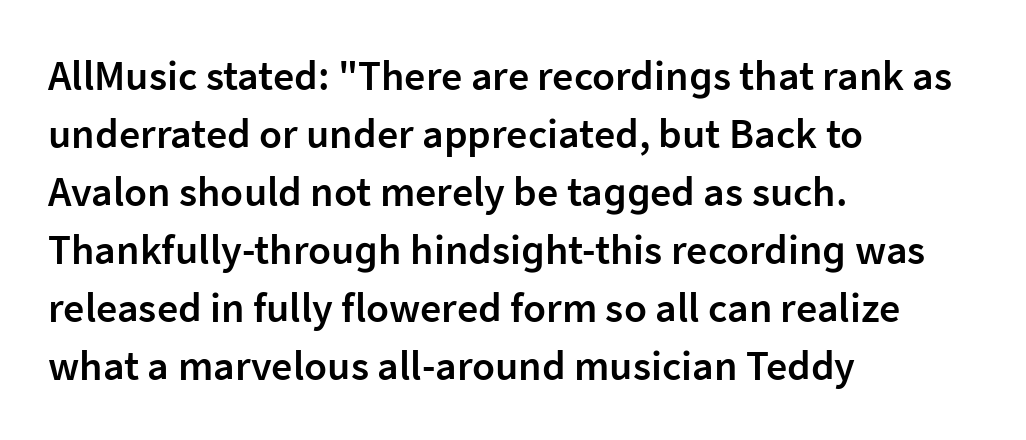
Q: Is the text bold? A: Semi-bold.
Q: Is the text italic (slanted)? A: No, it is upright.
Q: Is the typeface a serif or a sans-serif typeface? A: Sans-serif.
Q: Is the text underlined? A: No.
Q: How is the paragraph aligned? A: Left-aligned.
Q: Is the spacing between letters normal or unusually wide? A: Normal.
Q: Is the spacing between lines tight, normal or loose? A: Normal.
Q: Width (condensed, normal, or wide)? A: Normal.
Q: Stroke contrast? A: Low.
Q: x-height? A: Medium.
Q: Monospaced? A: No.
